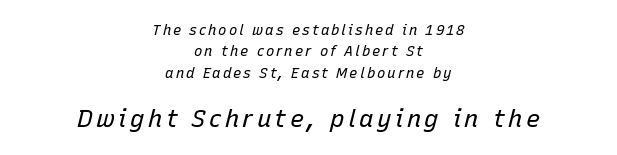
{"italic": "yes", "lean": "right", "slant_degrees": 15, "bold": "no", "underline": "no", "align": "center", "line_spacing": "normal", "line_spacing_ratio": 1.52, "larger_block": "second", "size_ratio": 1.71, "glyph_px": 24}
